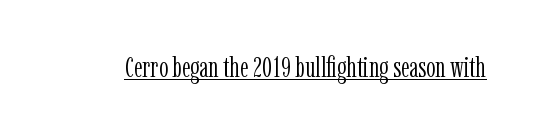
Q: Is the text bold? A: No.
Q: Is the text italic (slanted)? A: No, it is upright.
Q: Is the typeface a serif or a sans-serif typeface? A: Serif.
Q: Is the text underlined? A: Yes.
Q: Is the spacing between letters normal or unusually wide? A: Normal.
Q: Width (condensed, normal, or wide)? A: Condensed.
Q: Stroke contrast? A: Low.
Q: x-height? A: Medium.
Q: Monospaced? A: No.
